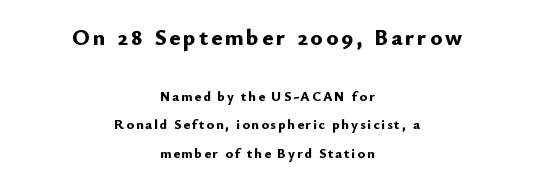
Letters rest on an invisible, unmarked baseline. You get the large type first, then a drop to smaller type. Plenty of ink on the page — the face is bold. If you folded the block vertically in half, each line would mirror itself in length.
